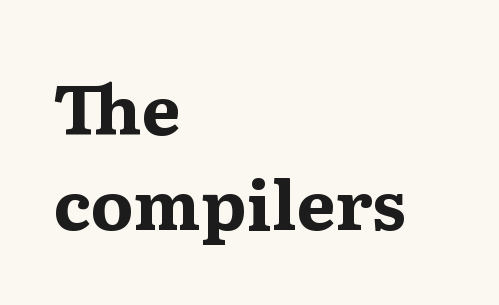
{"serif": "yes", "italic": "no", "bold": "yes", "weight": "bold", "width": "wide", "stroke_contrast": "medium", "x_height": "medium", "monospaced": "no", "underline": "no", "align": "left", "line_spacing": "normal", "line_spacing_ratio": 1.37, "letter_spacing": "normal", "letter_spacing_em": 0.0, "glyph_px": 69}
